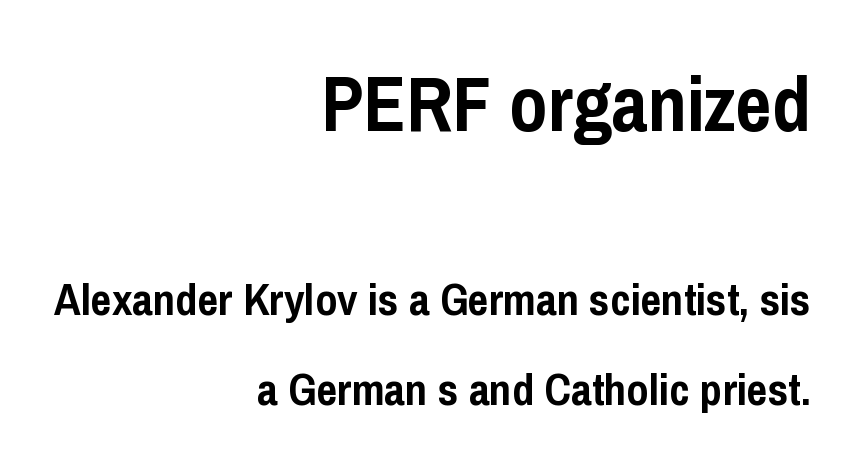
This rendering employs a face without finishing strokes, i.e., a sans-serif. Think of a printed novel: that variable character pitch is what you see here. Short and long lines alike share a common ending point at right. Does the lettering tilt? It doesn't — this is upright. Emphasis by weight is at full strength: bold.
